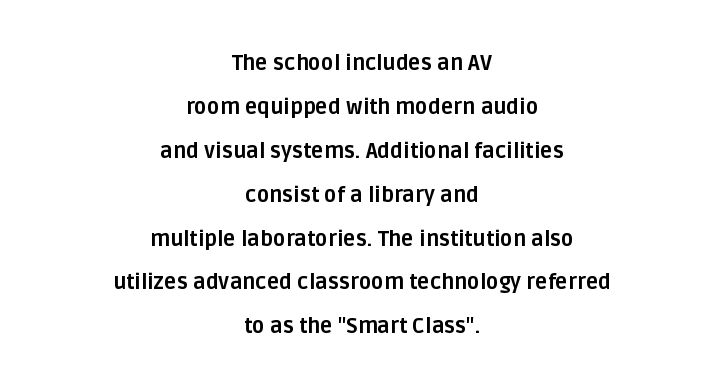
The image shows 21 px bold type, upright; set centered, loose line spacing (2.09x), normal letter spacing, not underlined.
